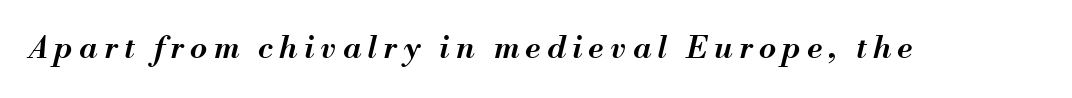
Q: Is the text bold? A: Semi-bold.
Q: Is the text italic (slanted)? A: Yes, it leans right by about 13 degrees.
Q: Is the text underlined? A: No.
Q: Is the spacing between letters normal or unusually wide? A: Unusually wide.
Q: Width (condensed, normal, or wide)? A: Normal.
Q: Stroke contrast? A: Medium.
Q: x-height? A: Small.
Q: Monospaced? A: No.
